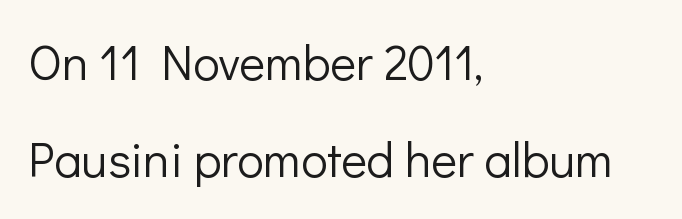
The image shows 49 px light sans-serif type, upright; set left-aligned, loose line spacing (1.98x), normal letter spacing, not underlined; low stroke contrast and a medium x-height.
